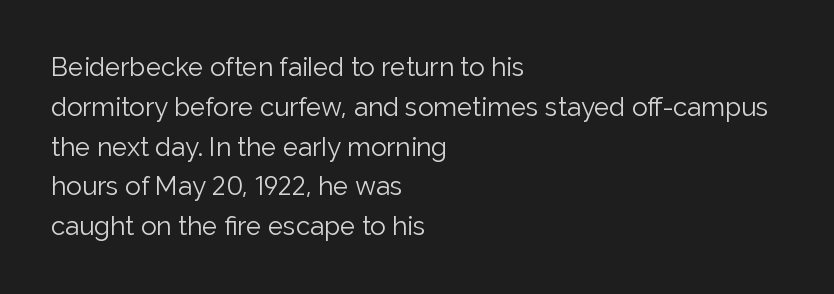
The image shows 26 px text type, upright; set left-aligned, normal line spacing (1.53x), normal letter spacing, not underlined.
